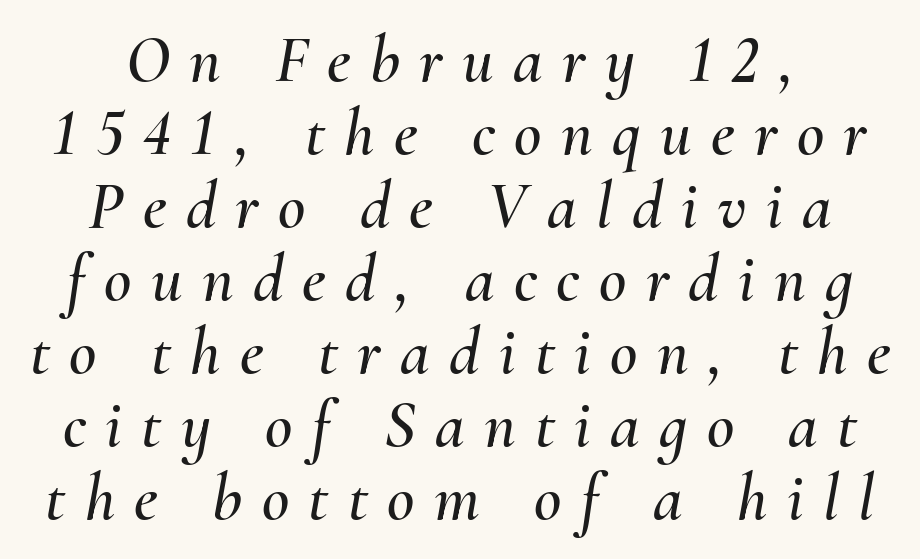
The image shows 67 px text type, italic (leaning right); set centered, tight line spacing (1.09x), unusually wide letter spacing (+0.29 em), not underlined; medium stroke contrast and a small x-height.
